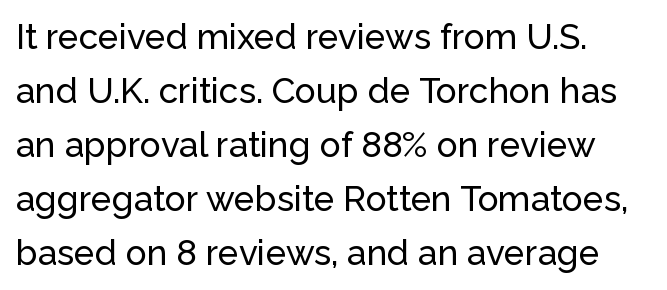
Q: Is the text italic (slanted)? A: No, it is upright.
Q: Is the typeface a serif or a sans-serif typeface? A: Sans-serif.
Q: Is the text underlined? A: No.
Q: How is the paragraph aligned? A: Left-aligned.
Q: Is the spacing between letters normal or unusually wide? A: Normal.
Q: Is the spacing between lines tight, normal or loose? A: Normal.
Q: Width (condensed, normal, or wide)? A: Normal.
Q: Stroke contrast? A: Low.
Q: x-height? A: Medium.
Q: Monospaced? A: No.
